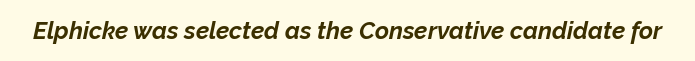
The face used here has the dense, thick strokes of a bold. The area under the type is left untouched. The rendering applies a slant to the glyphs. These lines keep a tight, regular rhythm from letter to letter.
